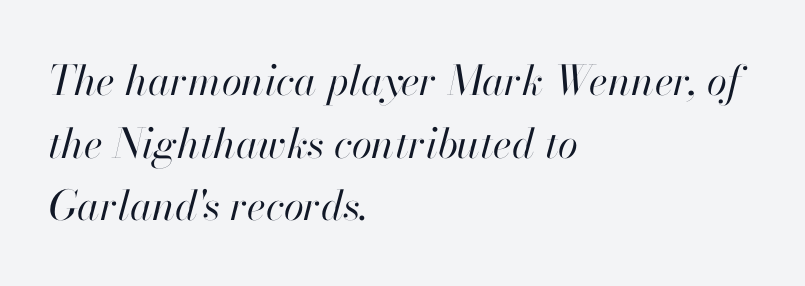
The image shows 41 px regular-weight type, italic (leaning right); set left-aligned, normal line spacing (1.53x), normal letter spacing, not underlined; high stroke contrast and a small x-height.
